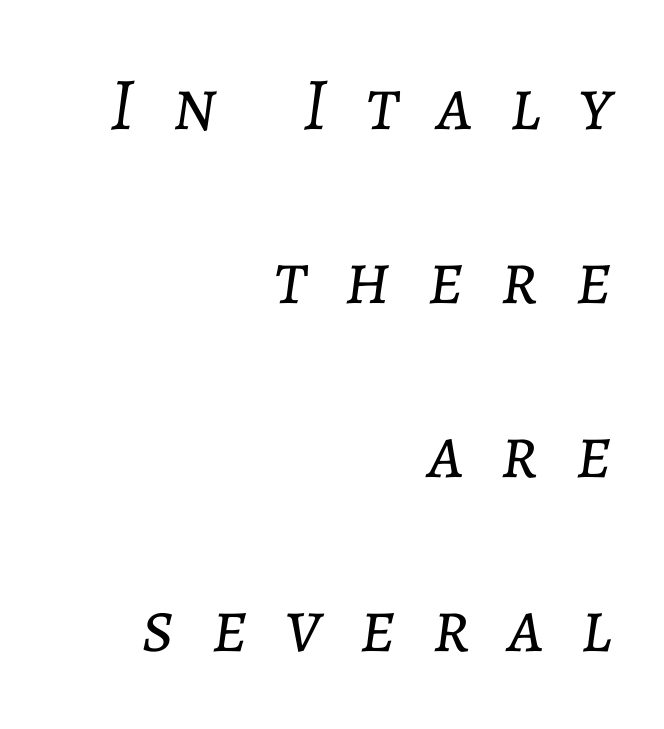
{"italic": "yes", "lean": "right", "slant_degrees": 7, "bold": "no", "weight": "light", "width": "normal", "stroke_contrast": "low", "x_height": "medium", "monospaced": "no", "underline": "no", "align": "right", "line_spacing": "loose", "line_spacing_ratio": 2.32, "letter_spacing": "wide", "letter_spacing_em": 0.49, "glyph_px": 75}
